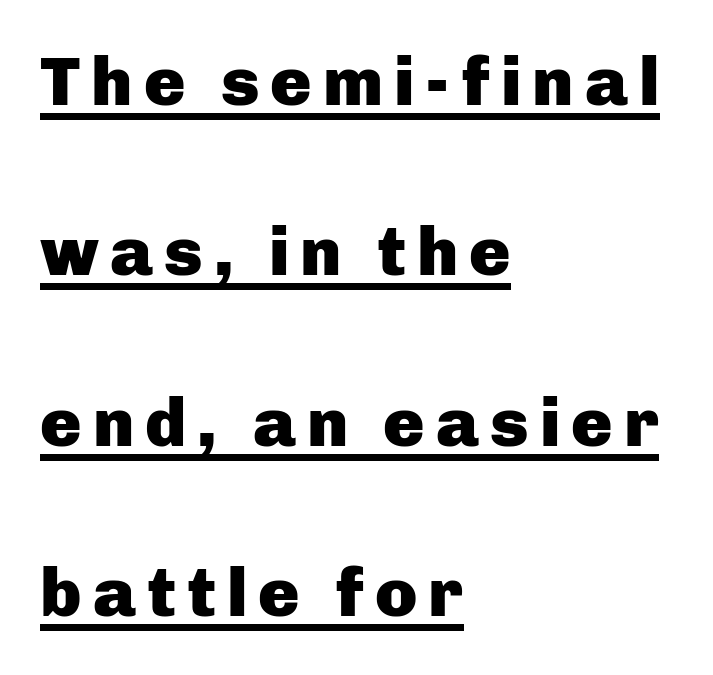
This is sans-serif lettering, the kind often seen on screens and signage. Horizontally, the lines are justified to the leading edge only. Caption: bold face, heavy strokes. Beneath each row of characters lies a ruled line. Is there any slant? The stems are plumb. Horizontal bands of white between lines are thick stripes.
